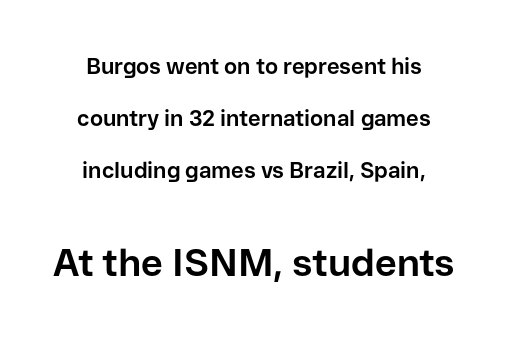
{"serif": "no", "italic": "no", "bold": "yes", "weight": "bold", "width": "normal", "stroke_contrast": "low", "x_height": "medium", "monospaced": "no", "underline": "no", "line_spacing": "loose", "line_spacing_ratio": 2.36, "letter_spacing": "normal", "letter_spacing_em": 0.0, "larger_block": "second", "size_ratio": 1.73, "glyph_px": 38}
